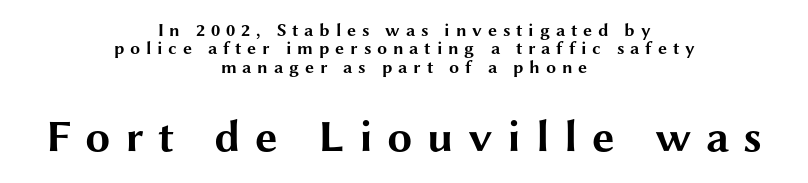
The line texture is sparse and dotted thanks to wide tracking. The font is running at its bold setting. The lettering holds an erect, upright posture throughout. A typesetter would call this proportional, since set widths differ per character. Clear beneath every line of the passage. Reading top to bottom, the characters get bigger at the block break.
